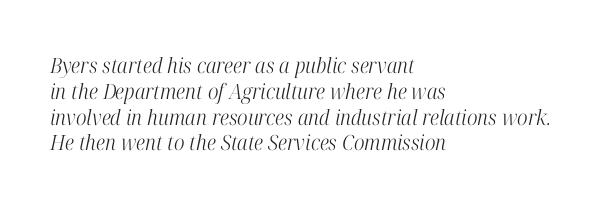
Q: Is the text bold? A: No.
Q: Is the text italic (slanted)? A: Yes, it leans right by about 12 degrees.
Q: Is the text underlined? A: No.
Q: How is the paragraph aligned? A: Left-aligned.
Q: Is the spacing between letters normal or unusually wide? A: Normal.
